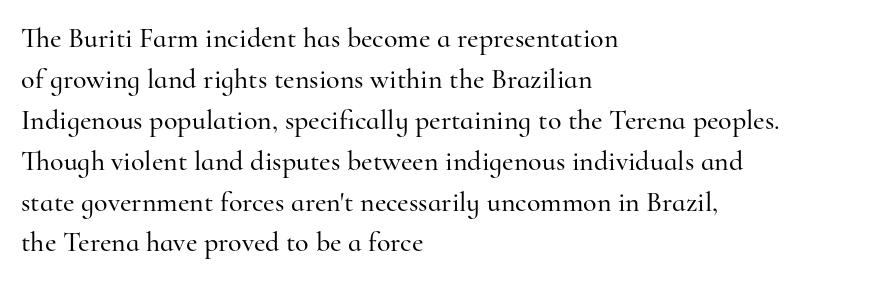
{"serif": "yes", "italic": "no", "width": "normal", "stroke_contrast": "high", "x_height": "small", "monospaced": "no", "underline": "no", "align": "left", "line_spacing": "normal", "line_spacing_ratio": 1.46, "letter_spacing": "normal", "letter_spacing_em": 0.0, "glyph_px": 28}
